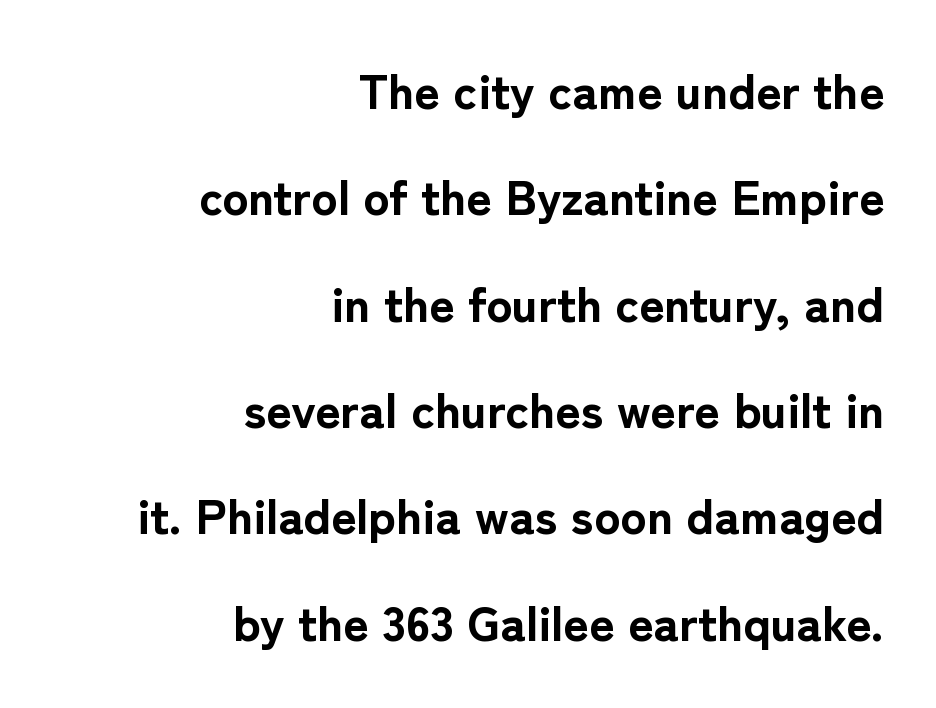
{"serif": "no", "italic": "no", "bold": "yes", "weight": "bold", "width": "normal", "stroke_contrast": "low", "x_height": "medium", "monospaced": "no", "underline": "no", "align": "right", "line_spacing": "loose", "line_spacing_ratio": 2.17, "letter_spacing": "normal", "letter_spacing_em": 0.0, "glyph_px": 49}
